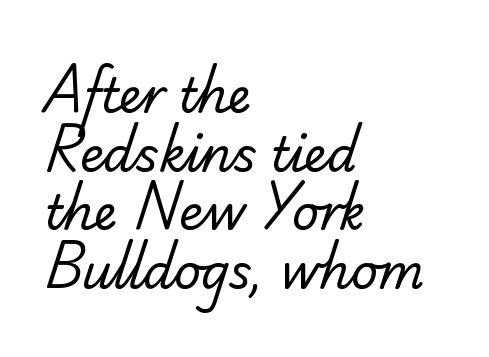
The area under the type is left untouched. Characters follow at the spacing the type designer built in. Compared with typical paragraphs, the rows here are spaced about the same. Each line starts at the same left margin while the right side varies. The typeface chosen for these lines features serifs.
